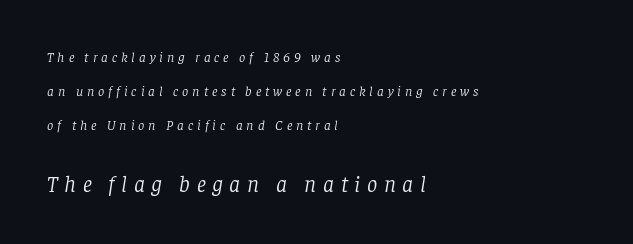
Honestly, the letter spacing is so wide it's the main thing you notice. If you measured baseline to baseline, you'd find a long distance. Anything drawn beneath the words? Only blank space. Which of the two is more prominent by size? The second, at the bottom.
